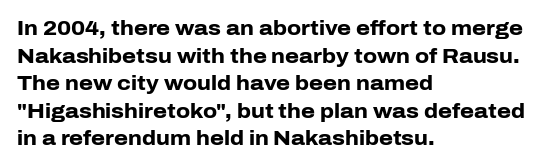
Q: Is the text bold? A: Yes.
Q: Is the text italic (slanted)? A: No, it is upright.
Q: Is the text underlined? A: No.
Q: How is the paragraph aligned? A: Left-aligned.
Q: Is the spacing between letters normal or unusually wide? A: Normal.
Q: Is the spacing between lines tight, normal or loose? A: Normal.
